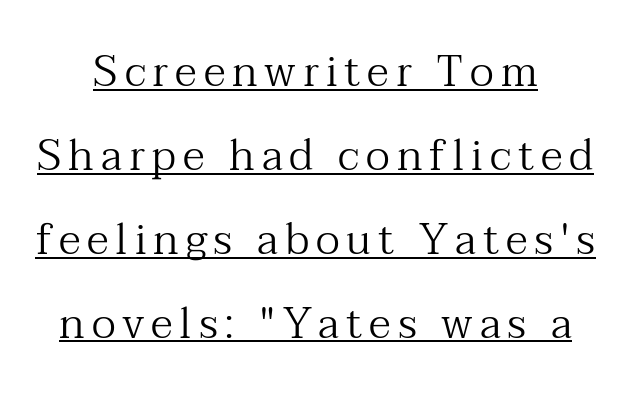
Q: Is the text bold? A: No.
Q: Is the text italic (slanted)? A: No, it is upright.
Q: Is the typeface a serif or a sans-serif typeface? A: Serif.
Q: Is the text underlined? A: Yes.
Q: How is the paragraph aligned? A: Centered.
Q: Is the spacing between lines tight, normal or loose? A: Loose.
Q: Width (condensed, normal, or wide)? A: Normal.
Q: Stroke contrast? A: Medium.
Q: x-height? A: Medium.
Q: Monospaced? A: No.
